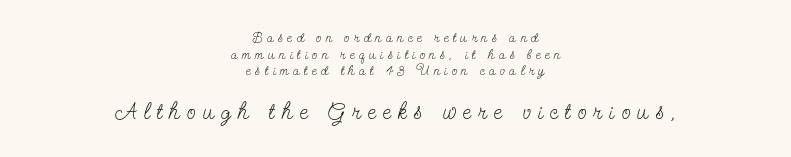
{"bold": "no", "underline": "no", "align": "center", "line_spacing_ratio": 1.19, "letter_spacing": "wide", "letter_spacing_em": 0.32, "larger_block": "second", "size_ratio": 1.64, "glyph_px": 23}
